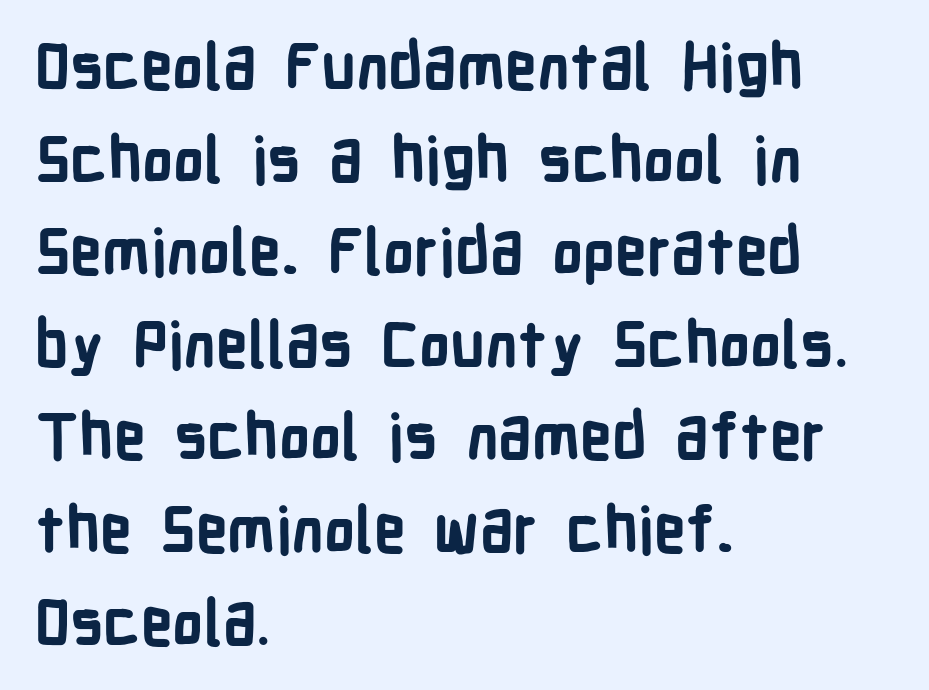
{"serif": "no", "italic": "no", "bold": "yes", "weight": "bold", "width": "condensed", "stroke_contrast": "low", "x_height": "medium", "monospaced": "no", "underline": "no", "align": "left", "line_spacing": "normal", "line_spacing_ratio": 1.47, "letter_spacing": "normal", "letter_spacing_em": 0.0, "glyph_px": 63}
